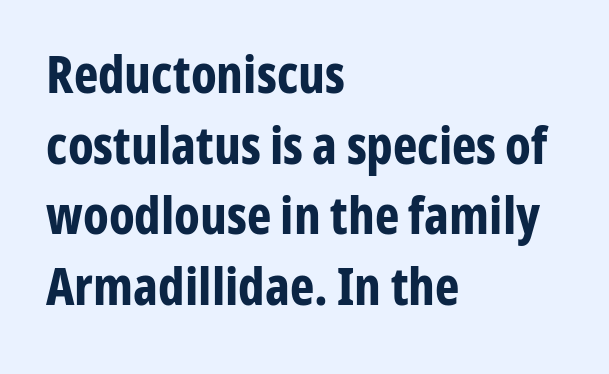
The image shows 52 px bold, condensed sans-serif type, upright; set left-aligned, normal line spacing (1.36x), normal letter spacing, not underlined; low stroke contrast and a medium x-height.
